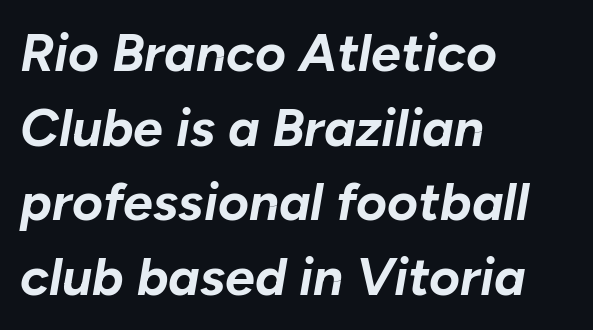
The image shows 53 px bold type, italic (leaning right); set left-aligned, normal line spacing (1.41x), normal letter spacing, not underlined; low stroke contrast and a medium x-height.
